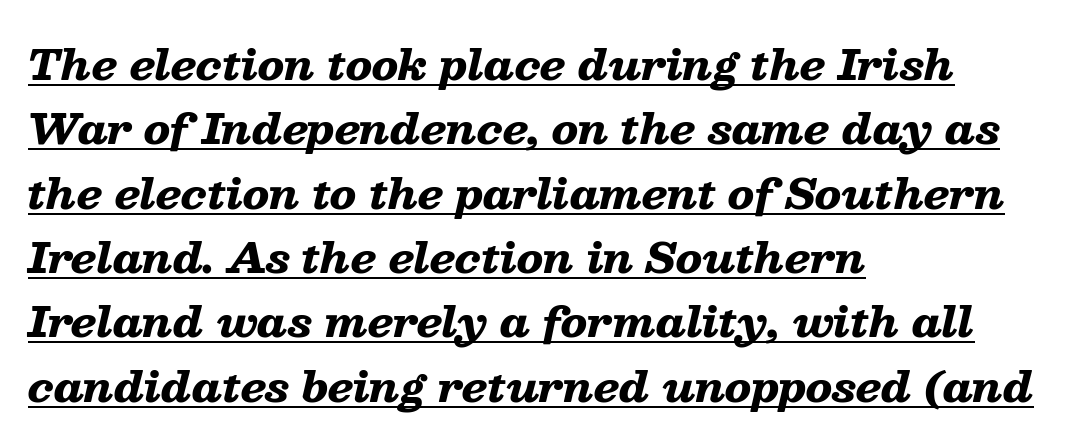
{"italic": "yes", "lean": "right", "slant_degrees": 13, "bold": "yes", "weight": "heavy", "width": "wide", "stroke_contrast": "low", "x_height": "medium", "monospaced": "no", "underline": "yes", "align": "left", "line_spacing": "normal", "line_spacing_ratio": 1.57, "letter_spacing": "normal", "letter_spacing_em": 0.0, "glyph_px": 41}
